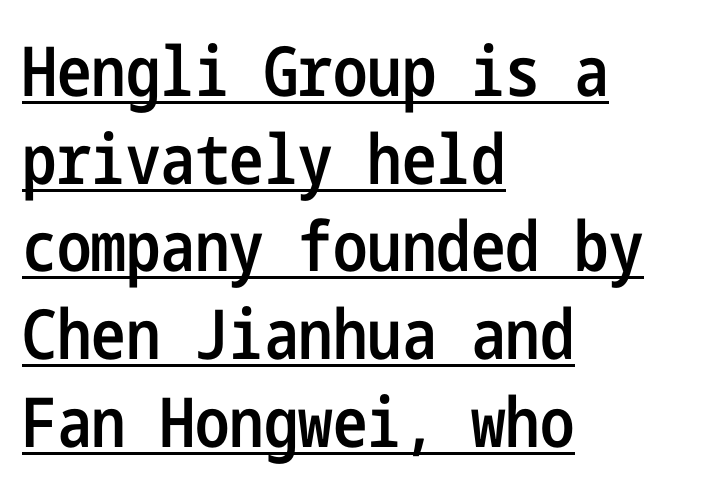
The image shows 69 px semibold, condensed sans-serif type, upright; set left-aligned, normal line spacing (1.27x), normal letter spacing, underlined; low stroke contrast and a medium x-height.
